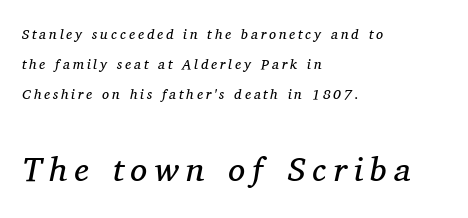
{"serif": "yes", "italic": "yes", "lean": "right", "slant_degrees": 11, "bold": "no", "weight": "regular", "width": "normal", "stroke_contrast": "medium", "x_height": "medium", "monospaced": "no", "underline": "no", "align": "left", "line_spacing": "loose", "line_spacing_ratio": 2.16, "letter_spacing": "wide", "letter_spacing_em": 0.21, "larger_block": "second", "size_ratio": 2.43, "glyph_px": 34}
